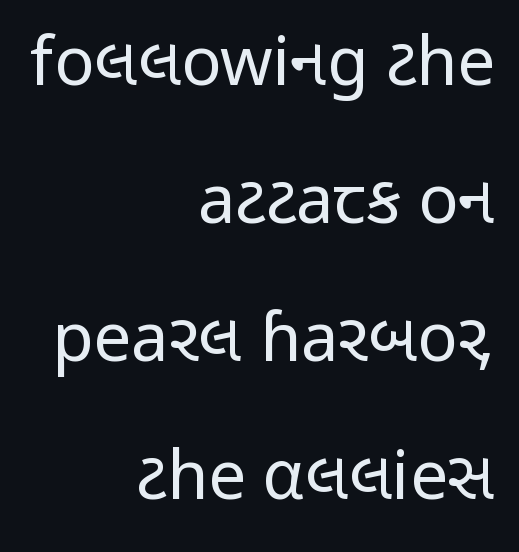
Q: Is the text bold? A: No.
Q: Is the text italic (slanted)? A: No, it is upright.
Q: Is the typeface a serif or a sans-serif typeface? A: Sans-serif.
Q: Is the text underlined? A: No.
Q: How is the paragraph aligned? A: Right-aligned.
Q: Is the spacing between letters normal or unusually wide? A: Normal.
Q: Is the spacing between lines tight, normal or loose? A: Loose.
Q: Width (condensed, normal, or wide)? A: Condensed.
Q: Stroke contrast? A: Low.
Q: x-height? A: Medium.
Q: Monospaced? A: No.
